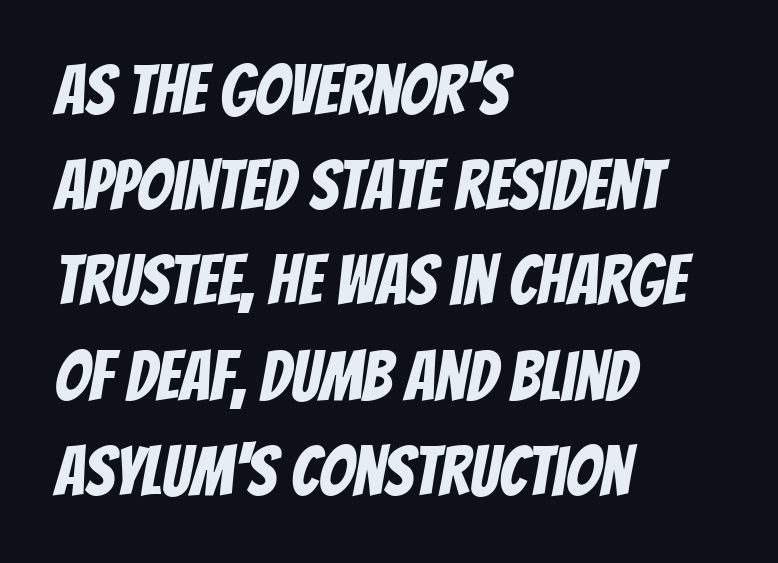
The image shows 69 px condensed sans-serif type; set left-aligned, normal line spacing (1.38x), normal letter spacing, not underlined; low stroke contrast and a large x-height.
